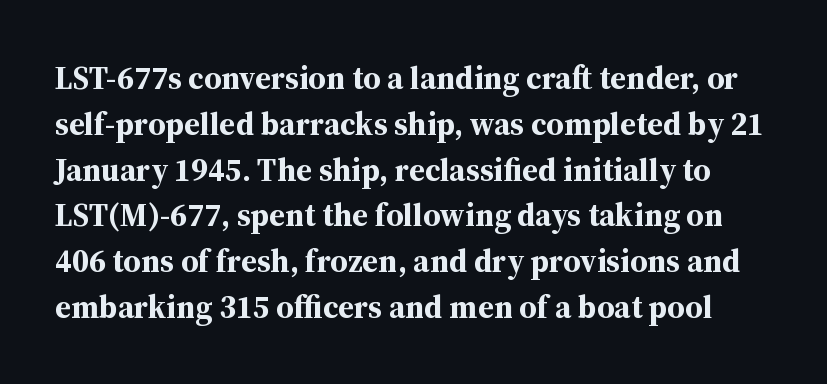
{"serif": "yes", "italic": "no", "bold": "yes", "weight": "bold", "width": "normal", "stroke_contrast": "medium", "x_height": "medium", "monospaced": "no", "underline": "no", "line_spacing": "normal", "line_spacing_ratio": 1.43, "letter_spacing": "normal", "letter_spacing_em": 0.0, "glyph_px": 32}
